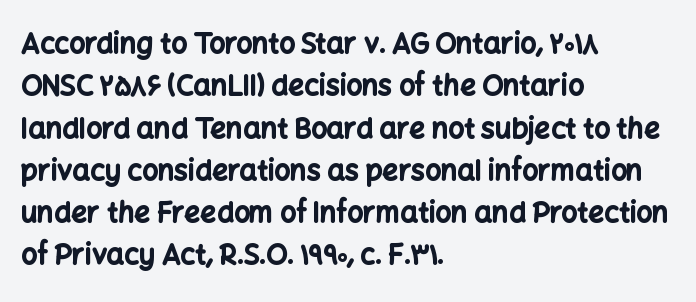
The image shows 28 px bold sans-serif type, upright; set left-aligned, normal line spacing (1.51x), normal letter spacing, not underlined; low stroke contrast and a medium x-height.
